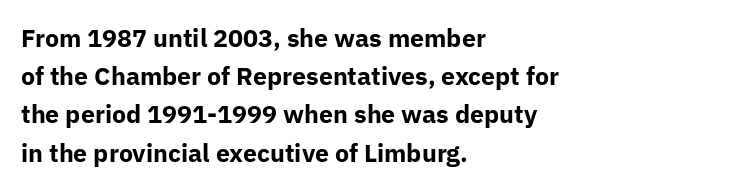
Q: Is the text bold? A: Yes.
Q: Is the text italic (slanted)? A: No, it is upright.
Q: Is the text underlined? A: No.
Q: How is the paragraph aligned? A: Left-aligned.
Q: Is the spacing between letters normal or unusually wide? A: Normal.
Q: Is the spacing between lines tight, normal or loose? A: Normal.
